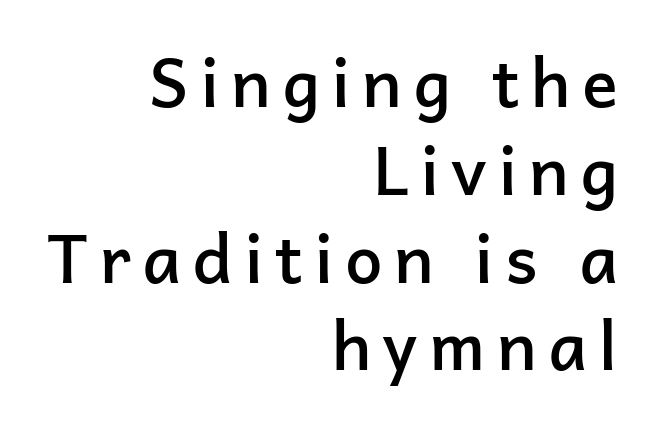
Line ends are locked; line starts wander. Compared with an ordinary text face, these strokes are moderately heavier — a semibold. Plain, unruled lines of type. The designer went with a sans here, leaving each stem footless. Unlike italic type, these characters show no tilt at all. Here the designer chose a conventional face with non-uniform glyph widths.
